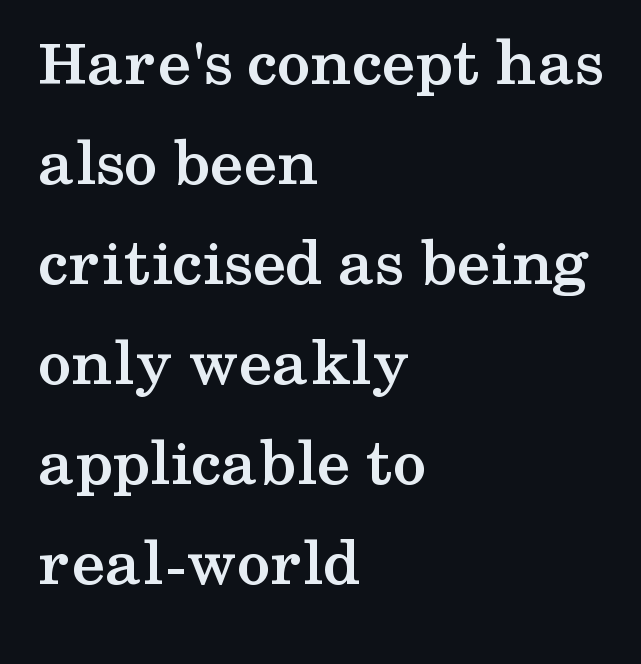
Q: Is the text bold? A: Yes.
Q: Is the text italic (slanted)? A: No, it is upright.
Q: Is the typeface a serif or a sans-serif typeface? A: Serif.
Q: Is the text underlined? A: No.
Q: How is the paragraph aligned? A: Left-aligned.
Q: Is the spacing between letters normal or unusually wide? A: Normal.
Q: Is the spacing between lines tight, normal or loose? A: Normal.
Q: Width (condensed, normal, or wide)? A: Wide.
Q: Stroke contrast? A: Medium.
Q: x-height? A: Medium.
Q: Monospaced? A: No.
